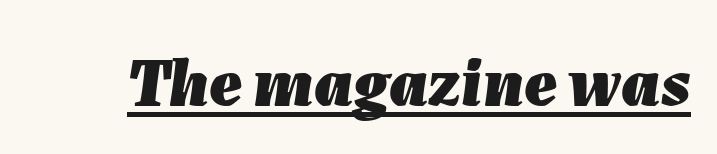
The image shows 69 px heavy type, italic (leaning right); set normal letter spacing, underlined; low stroke contrast and a medium x-height.
